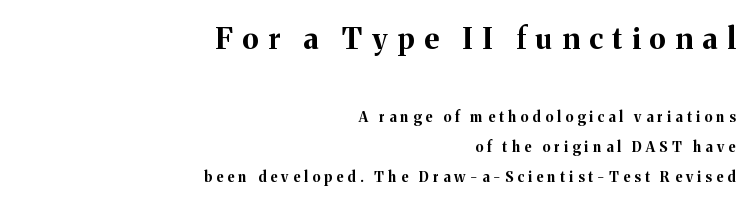
The image shows 30 px bold serif type, upright; set right-aligned, loose line spacing (2.16x), unusually wide letter spacing (+0.31 em), not underlined; the first (top) block is 2.14x larger; medium stroke contrast and a medium x-height.
